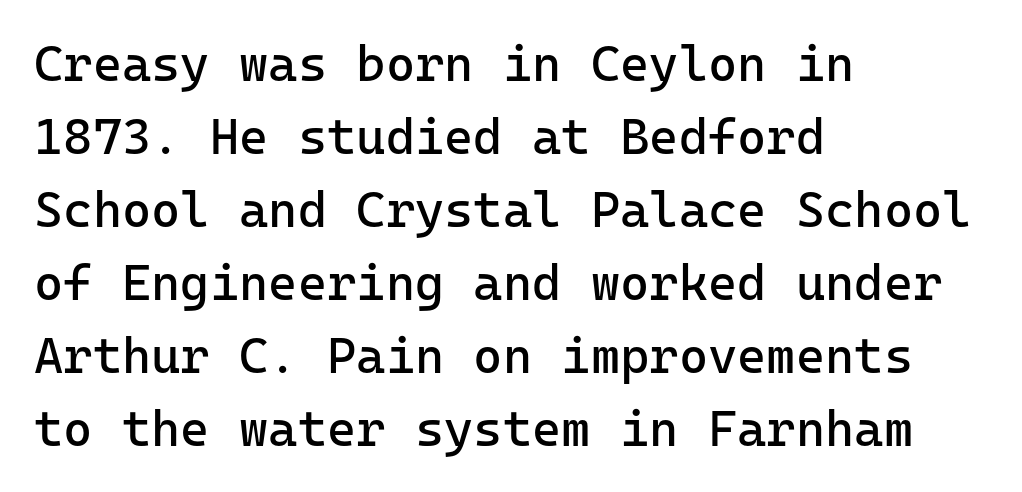
Q: Is the text bold? A: No.
Q: Is the text italic (slanted)? A: No, it is upright.
Q: Is the typeface a serif or a sans-serif typeface? A: Sans-serif.
Q: Is the text underlined? A: No.
Q: How is the paragraph aligned? A: Left-aligned.
Q: Is the spacing between letters normal or unusually wide? A: Normal.
Q: Is the spacing between lines tight, normal or loose? A: Normal.
Q: Width (condensed, normal, or wide)? A: Normal.
Q: Stroke contrast? A: Low.
Q: x-height? A: Medium.
Q: Monospaced? A: Yes.
